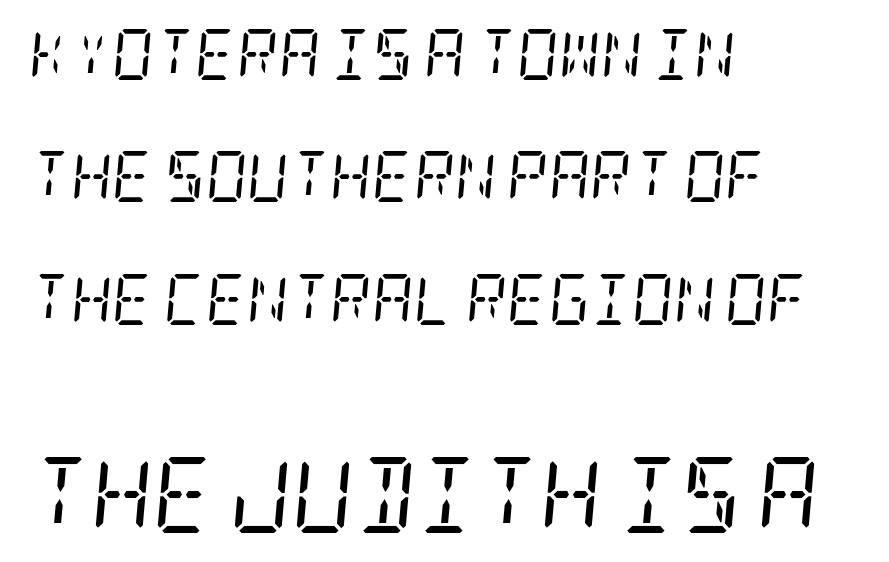
Q: Is the text bold? A: No.
Q: Is the text italic (slanted)? A: Yes, it leans right by about 5 degrees.
Q: Is the typeface a serif or a sans-serif typeface? A: Serif.
Q: Is the text underlined? A: No.
Q: How is the paragraph aligned? A: Left-aligned.
Q: Is the spacing between letters normal or unusually wide? A: Normal.
Q: Is the spacing between lines tight, normal or loose? A: Loose.
Q: Which block of text is set in a larger size, the first (top) or the second (bottom)? A: The second (bottom) one.
Q: Width (condensed, normal, or wide)? A: Condensed.
Q: Stroke contrast? A: Low.
Q: x-height? A: Large.
